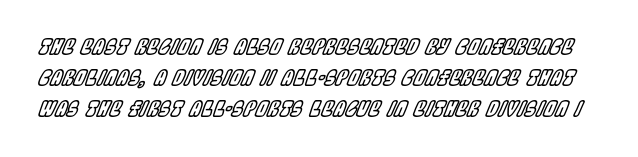
Q: Is the text italic (slanted)? A: Yes, it leans right by about 22 degrees.
Q: Is the text underlined? A: No.
Q: Is the spacing between letters normal or unusually wide? A: Normal.
Q: Is the spacing between lines tight, normal or loose? A: Normal.
